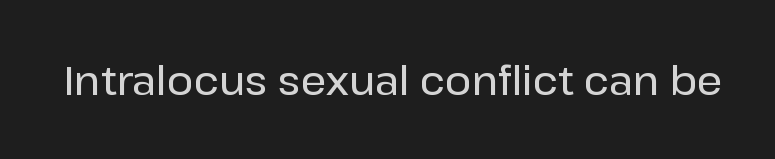
The image shows 40 px sans-serif type, upright; set normal letter spacing, not underlined; low stroke contrast and a medium x-height.
